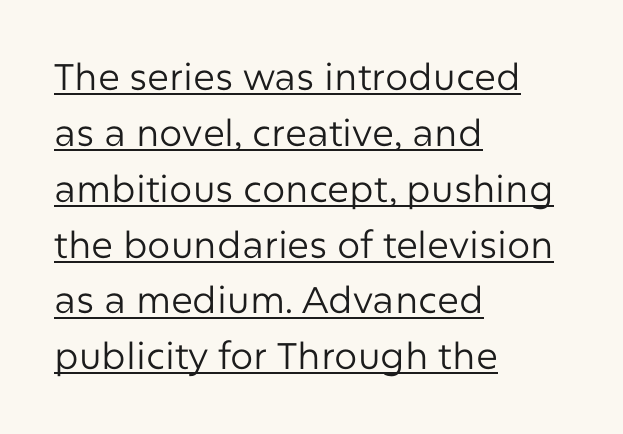
{"serif": "no", "italic": "no", "bold": "no", "weight": "regular", "width": "normal", "stroke_contrast": "low", "x_height": "medium", "monospaced": "no", "underline": "yes", "align": "left", "line_spacing": "normal", "line_spacing_ratio": 1.51, "letter_spacing": "normal", "letter_spacing_em": 0.0, "glyph_px": 37}
